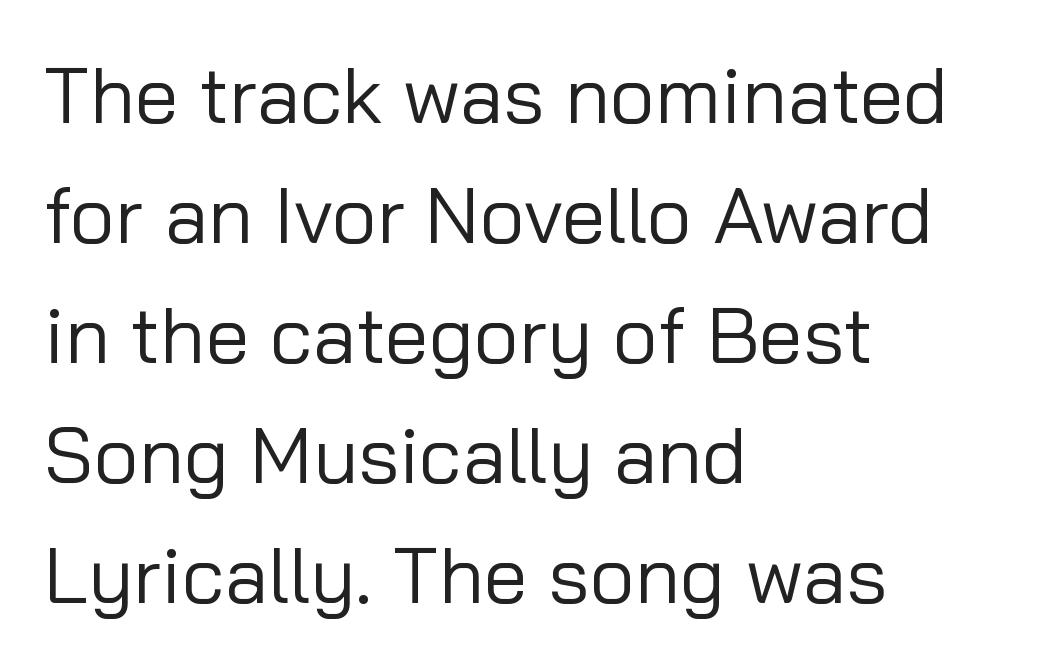
Nothing sits at the stroke ends, so this counts as sans-serif. This reads as an unemphasized weight, regular at the heaviest. Type without underlining. No italicization has been applied; the sample stays upright. The horizontal fit of the characters is conventional and even. Where is the straight margin? On the left.
